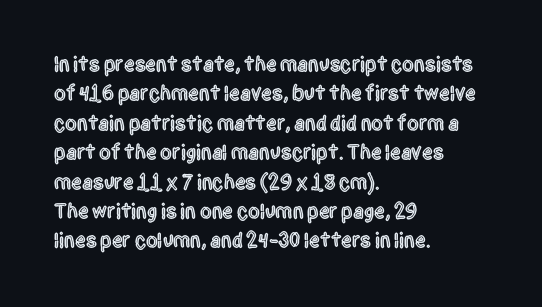
Q: Is the text italic (slanted)? A: No, it is upright.
Q: Is the text underlined? A: No.
Q: How is the paragraph aligned? A: Left-aligned.
Q: Is the spacing between letters normal or unusually wide? A: Normal.
Q: Is the spacing between lines tight, normal or loose? A: Normal.
